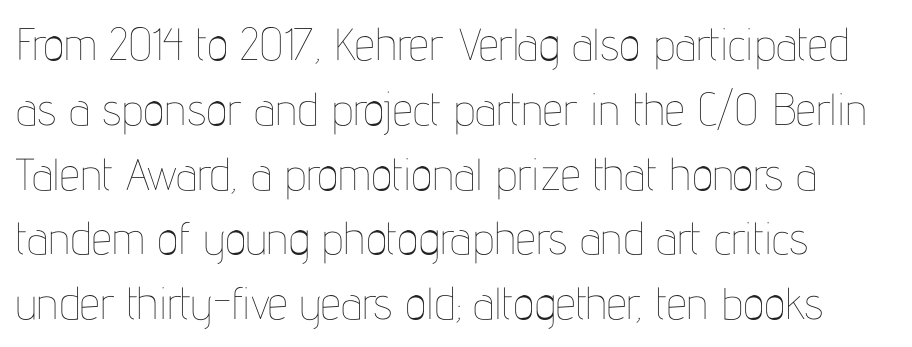
Every character sits straight up, as roman type does. The space between consecutive lines is moderate. Varying glyph widths throughout — classic text-font behaviour. A clean baseline with only descenders dipping below it. The passage shown is not bold in any degree.
